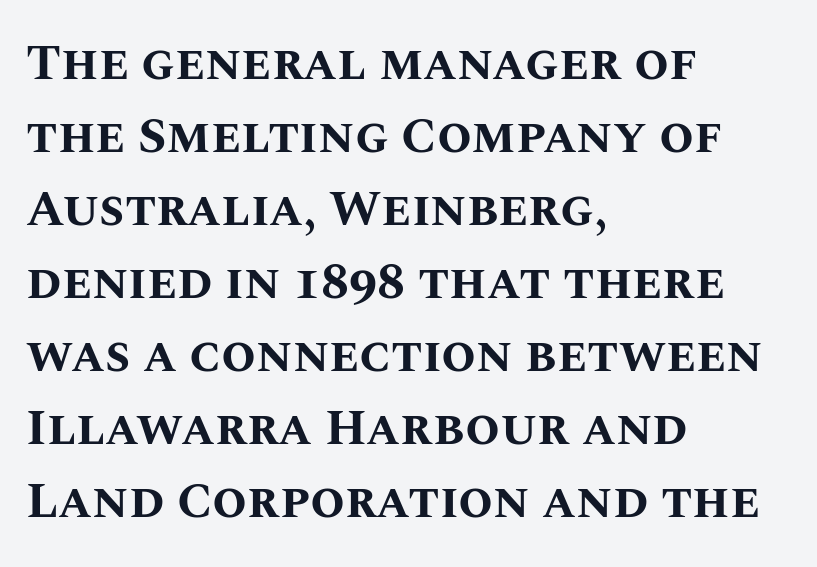
The image shows 50 px bold type, upright; set left-aligned, normal line spacing (1.46x), normal letter spacing, not underlined; medium stroke contrast and a large x-height.
